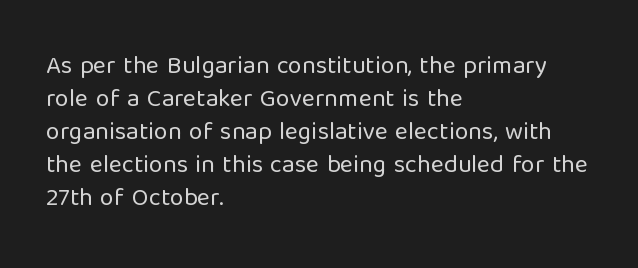
{"italic": "no", "bold": "no", "underline": "no", "align": "left", "line_spacing": "normal", "line_spacing_ratio": 1.32, "letter_spacing": "normal", "letter_spacing_em": 0.0, "glyph_px": 25}
